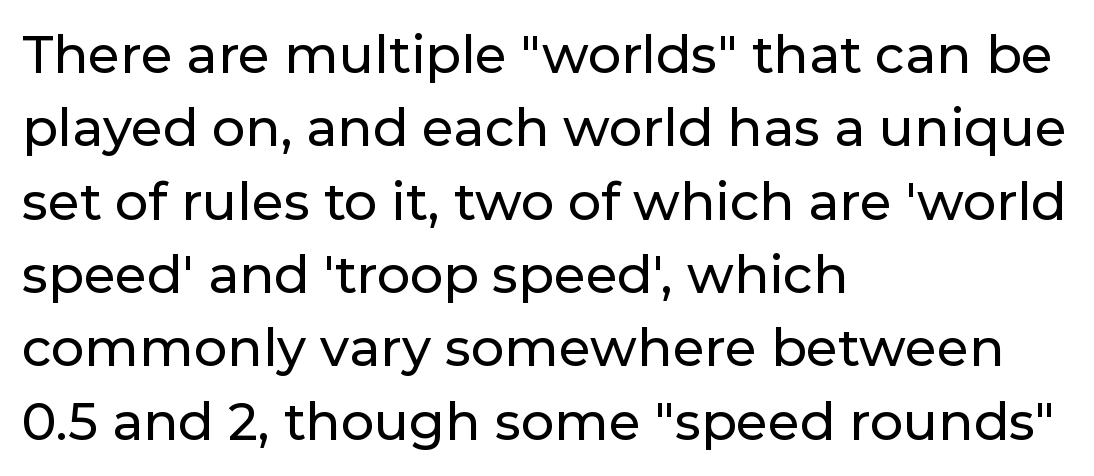
Q: Is the text italic (slanted)? A: No, it is upright.
Q: Is the typeface a serif or a sans-serif typeface? A: Sans-serif.
Q: Is the text underlined? A: No.
Q: How is the paragraph aligned? A: Left-aligned.
Q: Is the spacing between letters normal or unusually wide? A: Normal.
Q: Is the spacing between lines tight, normal or loose? A: Normal.
Q: Width (condensed, normal, or wide)? A: Normal.
Q: Stroke contrast? A: Low.
Q: x-height? A: Medium.
Q: Monospaced? A: No.
